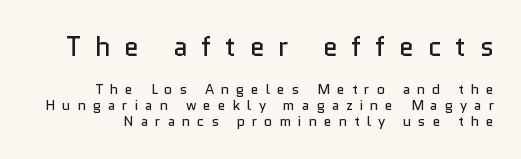
You could only call the tracking loose — the letters float apart. The passage shown stacks its lines with hardly any gap. The font's upright variant was chosen for this text. Block one is the big one; block two sits smaller underneath. Quick note: underline off.
